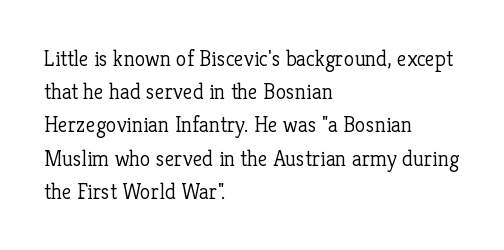
{"italic": "no", "bold": "no", "underline": "no", "align": "left", "line_spacing": "normal", "line_spacing_ratio": 1.51, "letter_spacing": "normal", "letter_spacing_em": 0.0, "glyph_px": 22}
